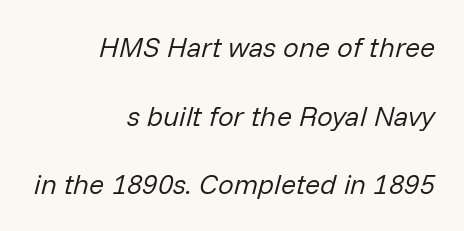
The vertical gap from one line to the next is large. The area under the type is left untouched. The lines in this sample share a right terminus and differ only in where they begin. Look at the tracking — it's just the regular setting, nothing added. Note the varied advance widths — an 'i' is clearly narrower than an 'm'. The weight tops out at a normal text grade.
